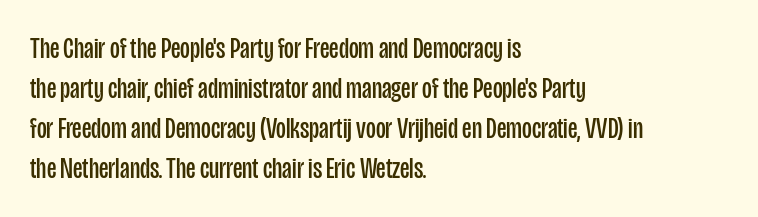
Vertical spacing — default. Anything drawn beneath the words? Only blank space. Horizontally, the lines are justified to the leading edge only. How are the letters spaced? Ordinarily, with no added tracking. The passage shown is typeset with a sans-serif family.
